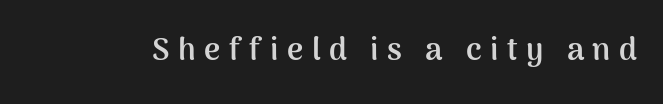
Q: Is the text bold? A: Yes.
Q: Is the text italic (slanted)? A: No, it is upright.
Q: Is the typeface a serif or a sans-serif typeface? A: Sans-serif.
Q: Is the text underlined? A: No.
Q: Is the spacing between letters normal or unusually wide? A: Unusually wide.
Q: Width (condensed, normal, or wide)? A: Normal.
Q: Stroke contrast? A: Medium.
Q: x-height? A: Medium.
Q: Monospaced? A: No.
